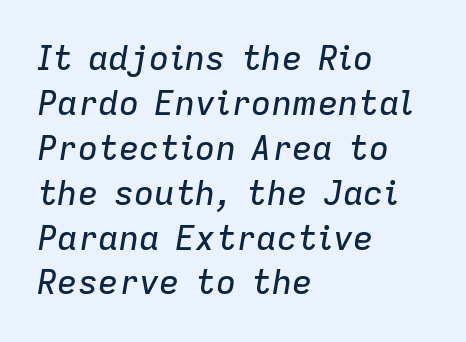
{"italic": "yes", "lean": "right", "slant_degrees": 9, "width": "normal", "stroke_contrast": "low", "x_height": "medium", "monospaced": "no", "underline": "no", "align": "left", "line_spacing": "normal", "line_spacing_ratio": 1.32, "letter_spacing": "normal", "letter_spacing_em": 0.0, "glyph_px": 34}
